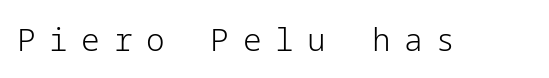
The image shows 31 px light sans-serif type, upright; set unusually wide letter spacing (+0.44 em), not underlined; low stroke contrast and a medium x-height.
